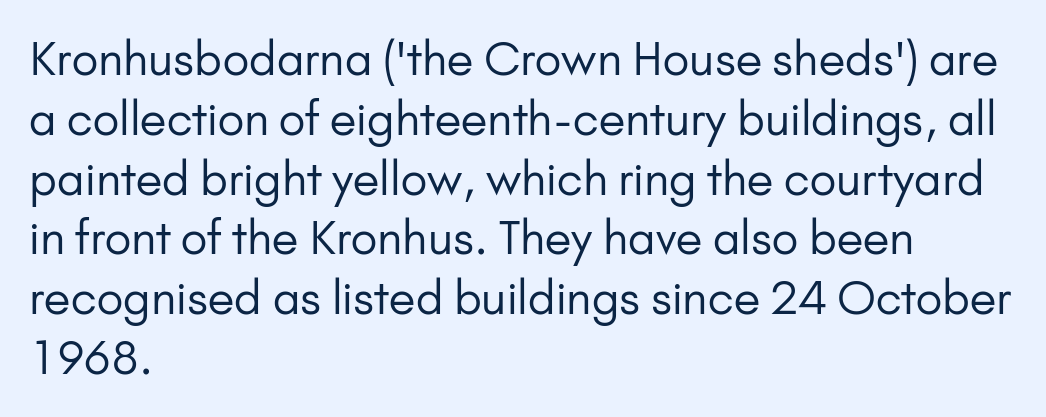
{"serif": "no", "italic": "no", "bold": "no", "weight": "regular", "width": "normal", "stroke_contrast": "low", "x_height": "small", "monospaced": "no", "underline": "no", "align": "left", "line_spacing": "normal", "line_spacing_ratio": 1.3, "letter_spacing": "normal", "letter_spacing_em": 0.0, "glyph_px": 46}
